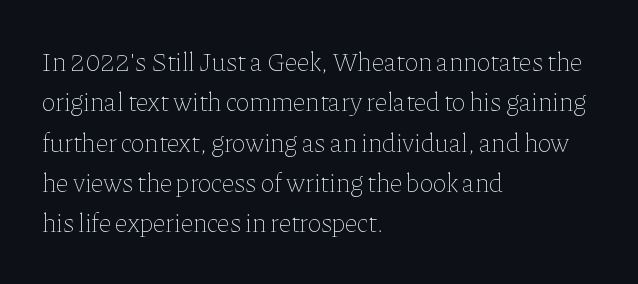
Check the space under the baseline: it is left empty. The type sits square on the baseline with zero lean. Line spacing here is normal. Casual observation: everything's shoved over to the left. Honestly, the letter spacing is just normal — you wouldn't notice it.
